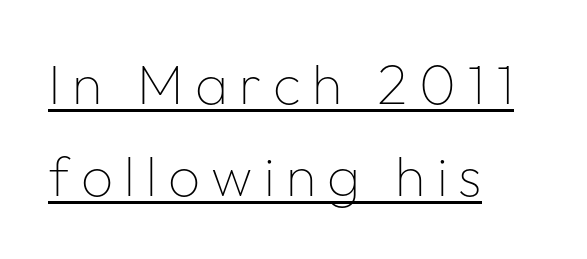
{"serif": "no", "italic": "no", "bold": "no", "weight": "thin", "width": "normal", "stroke_contrast": "low", "x_height": "medium", "monospaced": "no", "underline": "yes", "align": "left", "line_spacing": "normal", "line_spacing_ratio": 1.64, "letter_spacing": "wide", "letter_spacing_em": 0.2, "glyph_px": 56}
